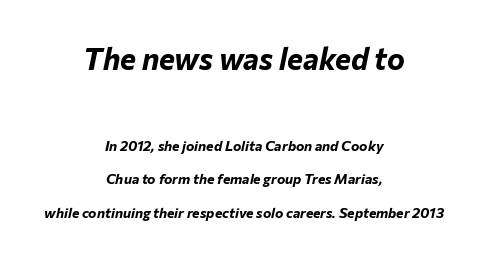
Q: Is the text bold? A: Yes.
Q: Is the text italic (slanted)? A: Yes, it leans right by about 12 degrees.
Q: Is the text underlined? A: No.
Q: How is the paragraph aligned? A: Centered.
Q: Is the spacing between letters normal or unusually wide? A: Normal.
Q: Is the spacing between lines tight, normal or loose? A: Loose.
Q: Which block of text is set in a larger size, the first (top) or the second (bottom)? A: The first (top) one.
Q: Width (condensed, normal, or wide)? A: Normal.
Q: Stroke contrast? A: Low.
Q: x-height? A: Medium.
Q: Monospaced? A: No.
